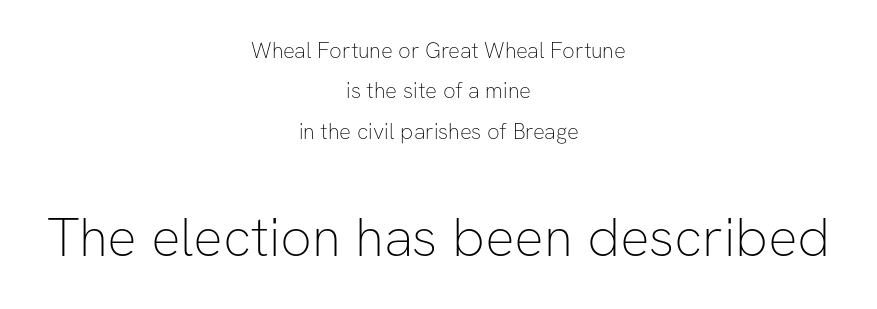
The rag falls on both sides of this text block equally. Each letter keeps its own natural width here, so spacing adapts to shape. Unmarked baselines from the first word to the last. The rendering enlarges the type as you move from the upper chunk to the lower. These lines keep a tight, regular rhythm from letter to letter.
